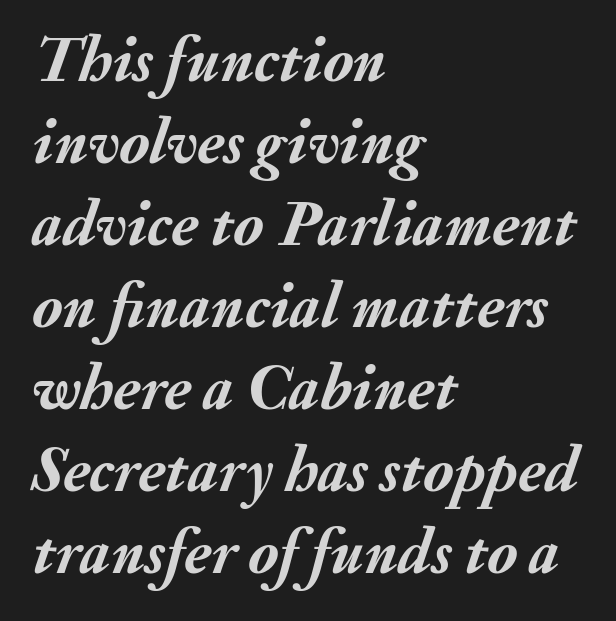
Q: Is the text bold? A: Yes.
Q: Is the text italic (slanted)? A: Yes, it leans right by about 20 degrees.
Q: Is the text underlined? A: No.
Q: How is the paragraph aligned? A: Left-aligned.
Q: Is the spacing between letters normal or unusually wide? A: Normal.
Q: Is the spacing between lines tight, normal or loose? A: Normal.
Q: Width (condensed, normal, or wide)? A: Normal.
Q: Stroke contrast? A: Medium.
Q: x-height? A: Small.
Q: Monospaced? A: No.
